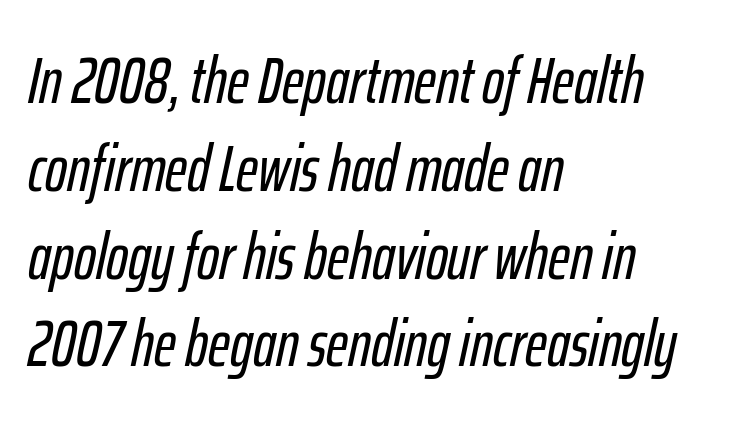
The image shows 66 px condensed type, italic (leaning right); set left-aligned, normal line spacing (1.33x), normal letter spacing, not underlined; low stroke contrast and a medium x-height.
